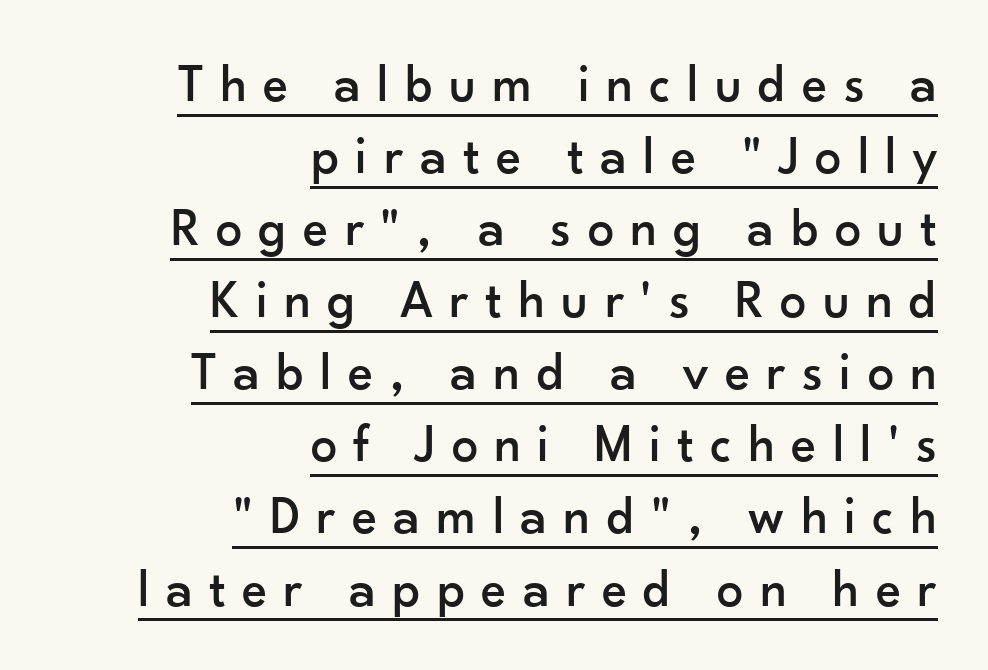
Q: Is the text italic (slanted)? A: No, it is upright.
Q: Is the typeface a serif or a sans-serif typeface? A: Sans-serif.
Q: Is the text underlined? A: Yes.
Q: How is the paragraph aligned? A: Right-aligned.
Q: Is the spacing between letters normal or unusually wide? A: Unusually wide.
Q: Is the spacing between lines tight, normal or loose? A: Normal.
Q: Width (condensed, normal, or wide)? A: Normal.
Q: Stroke contrast? A: Low.
Q: x-height? A: Small.
Q: Monospaced? A: No.
